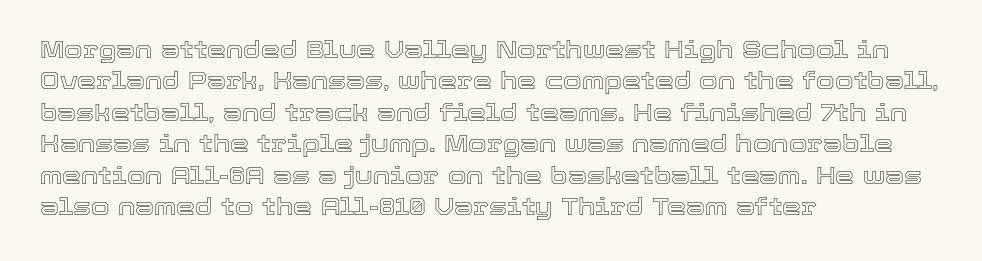
The image shows 24 px text type, upright; set left-aligned, normal line spacing (1.31x), normal letter spacing, not underlined.
